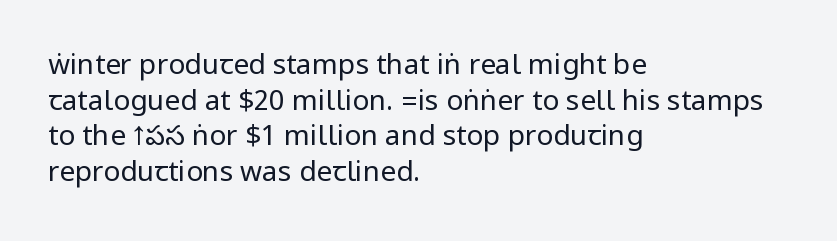
The letters look calm and open, with moderate or lighter stems. Standard letterfit; no display-style spreading of the glyphs. Alignment: flush left. Unlike a traditional serif, this face leaves its strokes unadorned. Unmarked baselines from the first word to the last.
